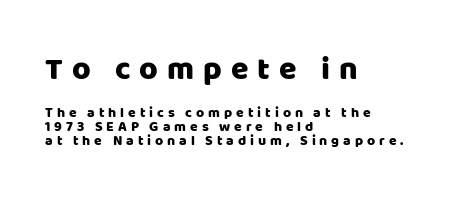
{"serif": "no", "italic": "no", "width": "normal", "stroke_contrast": "low", "x_height": "large", "monospaced": "no", "underline": "no", "align": "left", "line_spacing": "tight", "line_spacing_ratio": 0.99, "letter_spacing": "wide", "letter_spacing_em": 0.28, "larger_block": "first", "size_ratio": 2.29, "glyph_px": 32}
